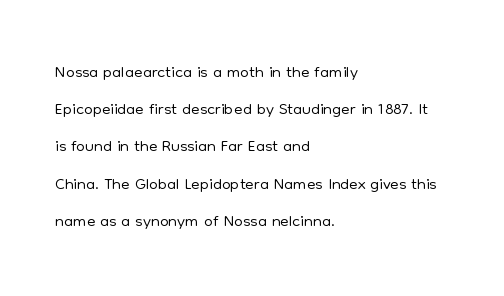
The image shows 25 px text type, upright; set left-aligned, normal line spacing (1.49x), normal letter spacing, not underlined.
